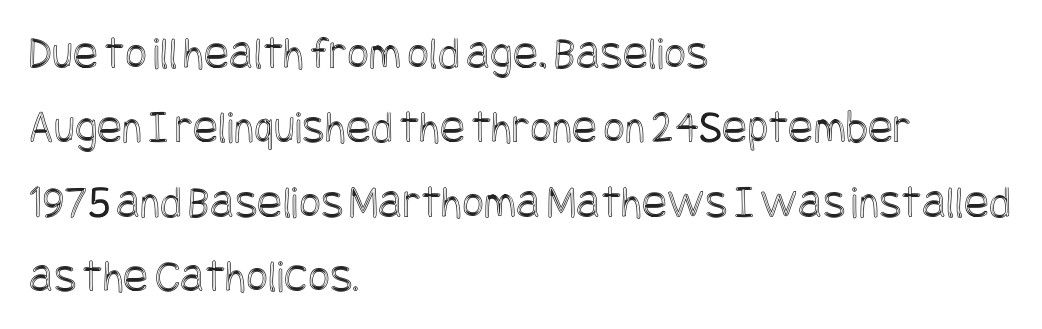
A bare baseline throughout the passage. Where is the straight margin? On the left. Do the letters lean? They stand straight. Rows of type keep a routine distance in the vertical direction. There is no visible air inserted between adjacent glyphs.
